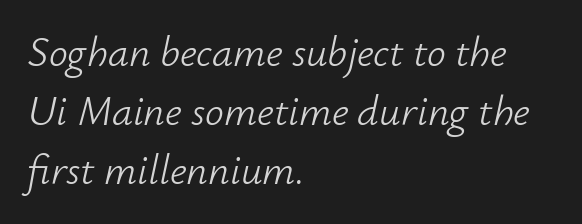
{"italic": "yes", "lean": "right", "slant_degrees": 12, "bold": "no", "weight": "light", "width": "normal", "stroke_contrast": "low", "x_height": "small", "monospaced": "no", "underline": "no", "align": "left", "line_spacing": "normal", "line_spacing_ratio": 1.4, "letter_spacing": "normal", "letter_spacing_em": 0.0, "glyph_px": 42}
